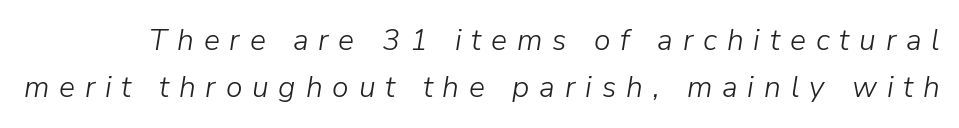
Anything drawn beneath the words? Only blank space. Think standard paragraph weight, or any step lighter than that. The line texture is sparse and dotted thanks to wide tracking. Varying glyph widths throughout — classic text-font behaviour. The lines sit at an ordinary, default distance from one another. Would a proofreader flag this as italicized? Yes.
